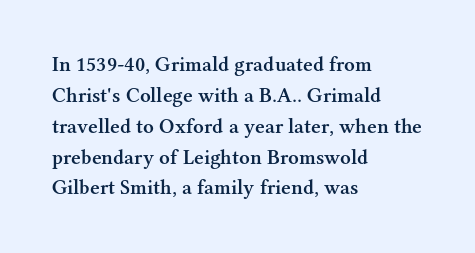
The lines are quadded left. No word sits above an underline. A typesetter would mark this as roman, not italic. Observe the ordinary spacing: letters are neighbours, not strangers.
